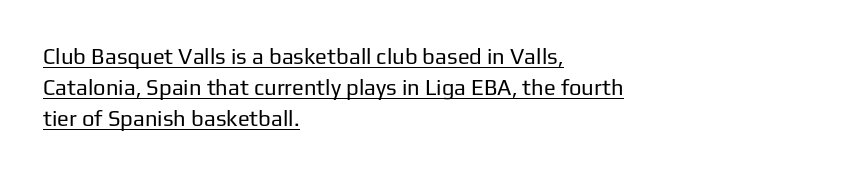
{"italic": "no", "bold": "no", "underline": "yes", "align": "left", "line_spacing": "normal", "line_spacing_ratio": 1.42, "letter_spacing": "normal", "letter_spacing_em": 0.0, "glyph_px": 22}
